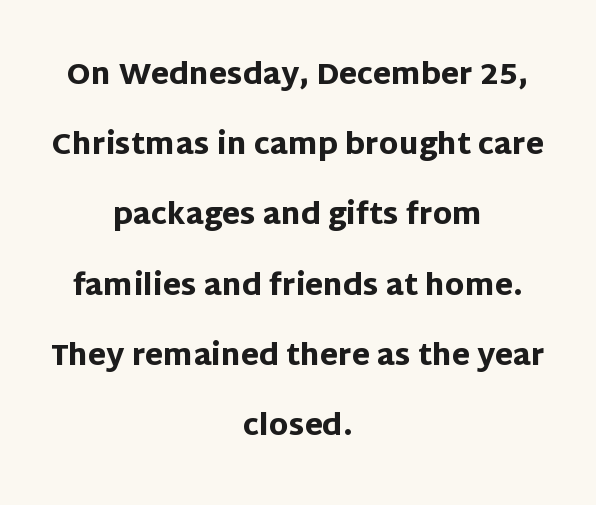
{"serif": "no", "italic": "no", "bold": "yes", "weight": "heavy", "width": "normal", "stroke_contrast": "low", "x_height": "large", "monospaced": "no", "underline": "no", "align": "center", "line_spacing": "loose", "line_spacing_ratio": 2.42, "letter_spacing": "normal", "letter_spacing_em": 0.0, "glyph_px": 29}
